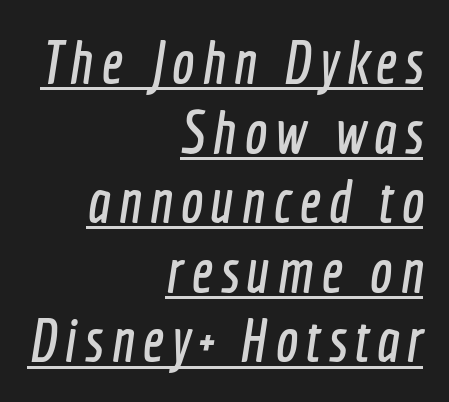
These lines stack with their right ends in a neat column. Quick note: underline on. Nothing sits at the stroke ends, so this counts as sans-serif. The passage shown is typed in a proportional face where columns would drift.
